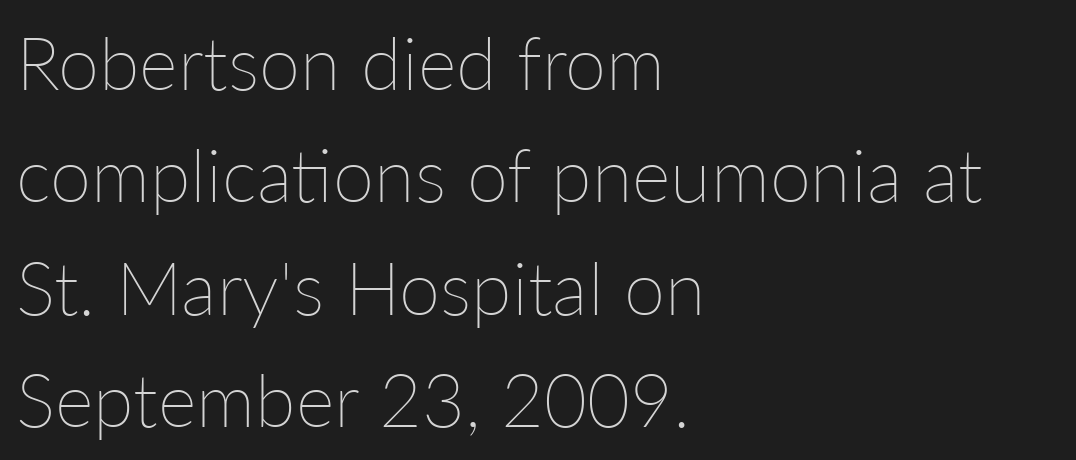
Varying glyph widths throughout — classic text-font behaviour. The type is set solid horizontally, with unmodified tracking. Reading down the column, the eye jumps a familiar distance to each next line. The area under the type is left untouched. Does the lettering tilt? It doesn't — this is upright.
